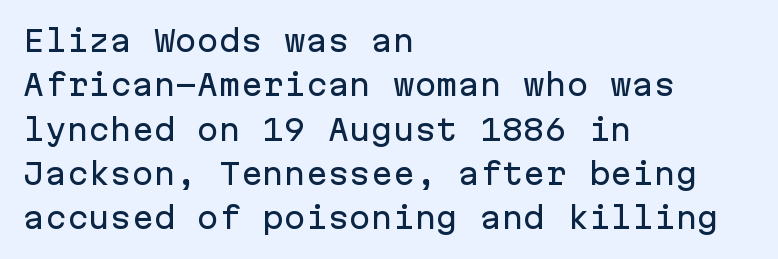
{"serif": "no", "italic": "no", "width": "normal", "stroke_contrast": "low", "x_height": "medium", "monospaced": "yes", "underline": "no", "align": "left", "line_spacing": "normal", "line_spacing_ratio": 1.53, "letter_spacing": "normal", "letter_spacing_em": 0.0, "glyph_px": 29}
